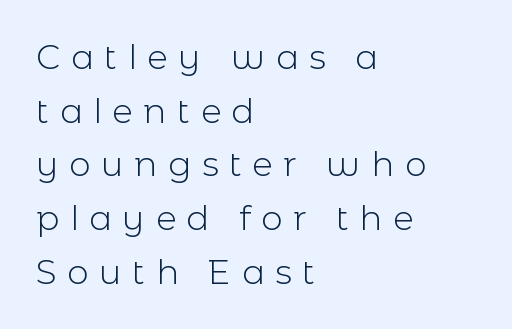
The image shows 34 px light sans-serif type, upright; set left-aligned, normal line spacing (1.58x), unusually wide letter spacing (+0.31 em), not underlined; a medium x-height.
